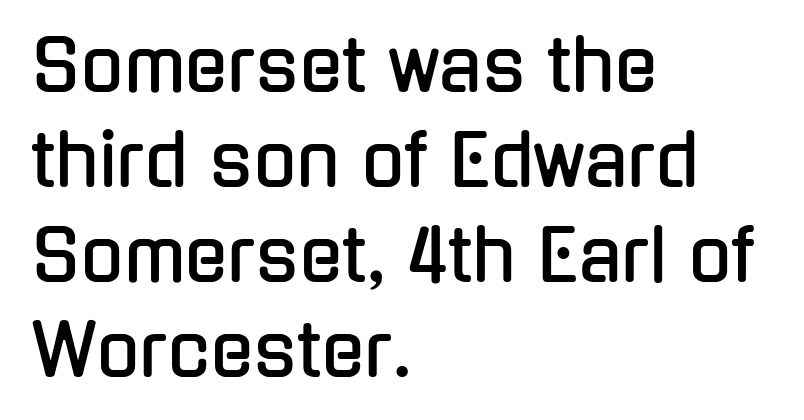
The image shows 71 px condensed sans-serif type, upright; set left-aligned, normal line spacing (1.34x), normal letter spacing, not underlined; low stroke contrast and a medium x-height.
